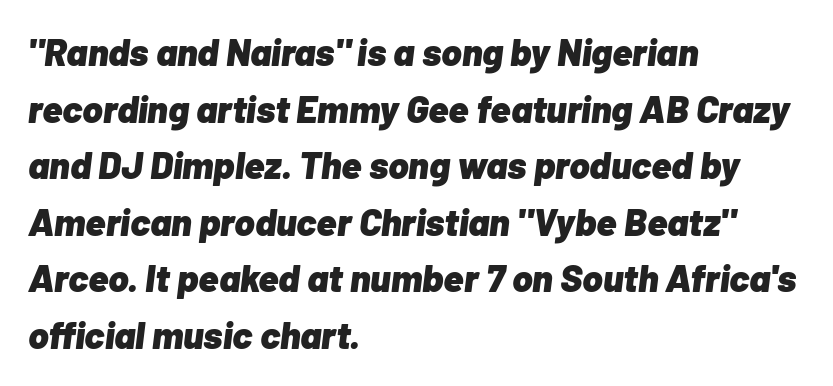
The typesetting leans heavy: a genuine bold. You could not count columns in this text — the font is proportionally spaced. Letters rest on an invisible, unmarked baseline. This sample is left-justified, so line endings fall wherever the words run out.
